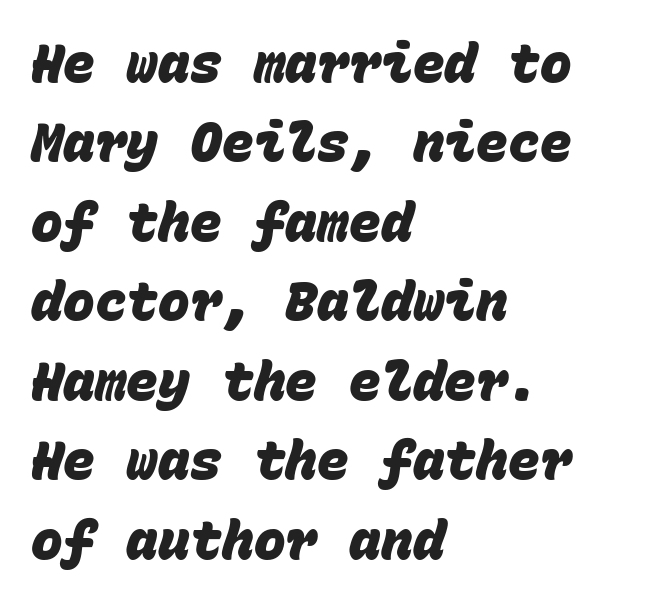
Q: Is the text bold? A: Yes.
Q: Is the typeface a serif or a sans-serif typeface? A: Sans-serif.
Q: Is the text underlined? A: No.
Q: How is the paragraph aligned? A: Left-aligned.
Q: Is the spacing between letters normal or unusually wide? A: Normal.
Q: Is the spacing between lines tight, normal or loose? A: Normal.
Q: Width (condensed, normal, or wide)? A: Normal.
Q: Stroke contrast? A: Low.
Q: x-height? A: Large.
Q: Monospaced? A: Yes.
